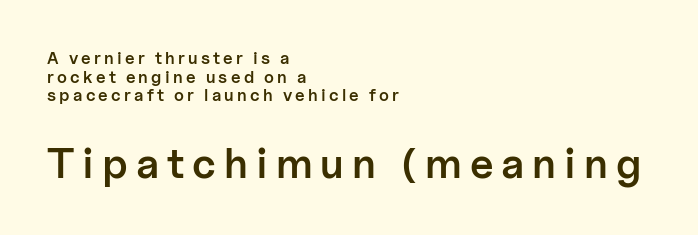
Is the block centered? No — it sits flush against the left margin. Plain, unruled lines of type. The lettering holds an erect, upright posture throughout. The passage shown is typed in a proportional face where columns would drift.
